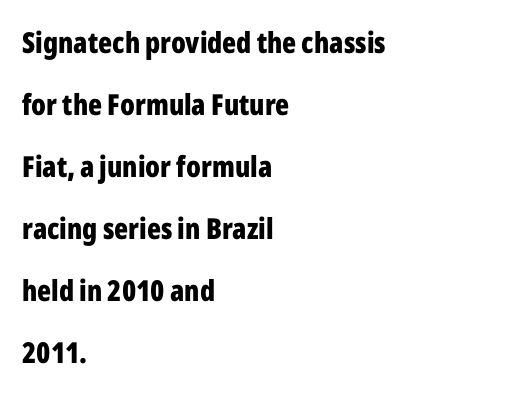
The image shows 29 px bold, condensed sans-serif type, upright; set left-aligned, loose line spacing (2.14x), normal letter spacing, not underlined; low stroke contrast and a medium x-height.
